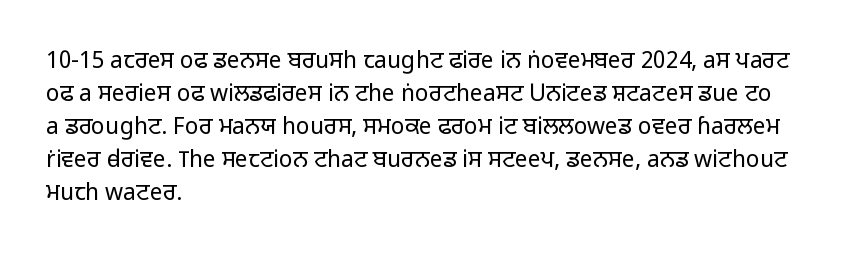
The image shows 23 px text type, upright; set left-aligned, normal line spacing (1.44x), normal letter spacing, not underlined.
